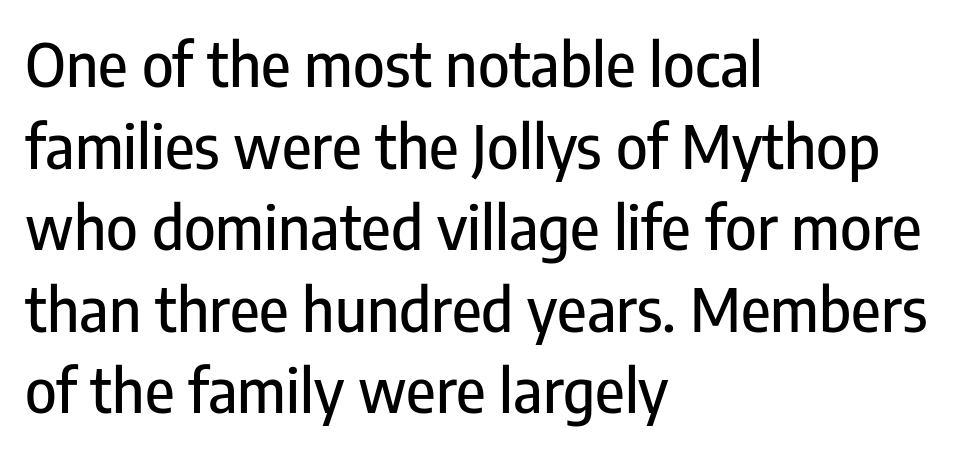
Q: Is the text italic (slanted)? A: No, it is upright.
Q: Is the typeface a serif or a sans-serif typeface? A: Sans-serif.
Q: Is the text underlined? A: No.
Q: How is the paragraph aligned? A: Left-aligned.
Q: Is the spacing between letters normal or unusually wide? A: Normal.
Q: Is the spacing between lines tight, normal or loose? A: Normal.
Q: Width (condensed, normal, or wide)? A: Condensed.
Q: Stroke contrast? A: Low.
Q: x-height? A: Medium.
Q: Monospaced? A: No.
